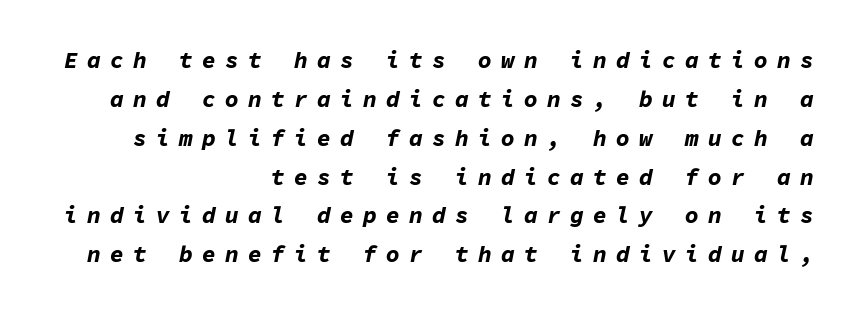
The image shows 23 px bold type, italic (leaning right); set right-aligned, normal line spacing (1.69x), unusually wide letter spacing (+0.4 em), not underlined.
